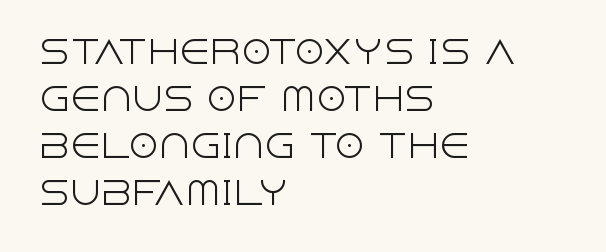
The image shows 31 px light sans-serif type, upright; set left-aligned, normal line spacing (1.52x), normal letter spacing, not underlined; a large x-height.
